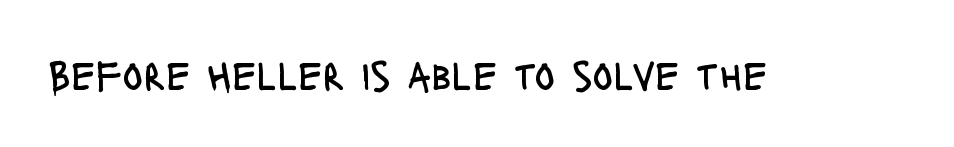
Q: Is the text bold? A: No.
Q: Is the text italic (slanted)? A: No, it is upright.
Q: Is the typeface a serif or a sans-serif typeface? A: Sans-serif.
Q: Is the text underlined? A: No.
Q: Is the spacing between letters normal or unusually wide? A: Normal.
Q: Width (condensed, normal, or wide)? A: Condensed.
Q: Stroke contrast? A: Low.
Q: x-height? A: Large.
Q: Monospaced? A: No.
